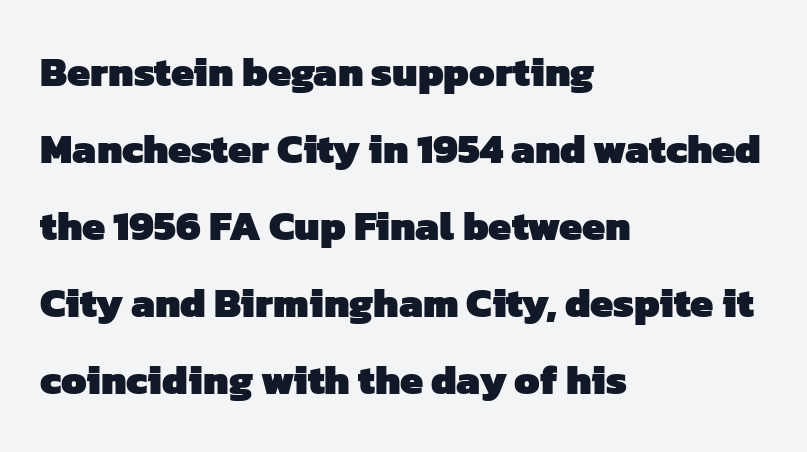
Visually the block forms a straight wall on the left and a jagged coastline on the right. Is this a fixed-width face? No — the glyphs have proportional, varying widths. Bare-footed words on every line. Does the type have serifs? No, each stem ends abruptly. Caption: bold face, heavy strokes.
